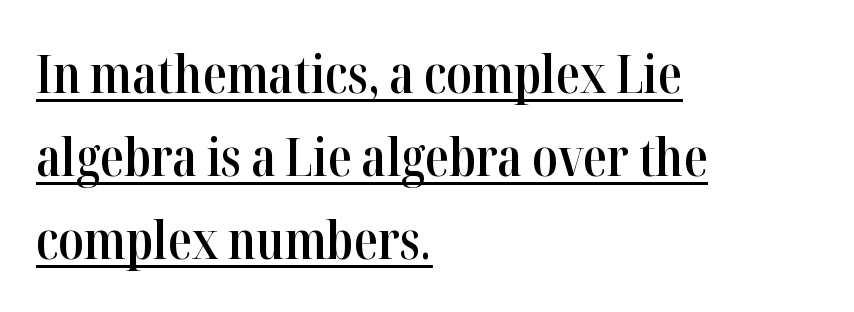
Q: Is the text bold? A: Semi-bold.
Q: Is the text italic (slanted)? A: No, it is upright.
Q: Is the typeface a serif or a sans-serif typeface? A: Serif.
Q: Is the text underlined? A: Yes.
Q: How is the paragraph aligned? A: Left-aligned.
Q: Is the spacing between letters normal or unusually wide? A: Normal.
Q: Is the spacing between lines tight, normal or loose? A: Normal.
Q: Width (condensed, normal, or wide)? A: Condensed.
Q: Stroke contrast? A: High.
Q: x-height? A: Medium.
Q: Monospaced? A: No.
